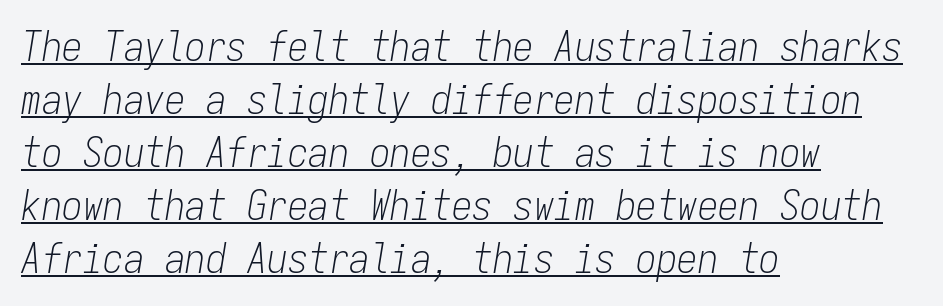
Each word holds together tightly as a unit, with standard inter-letter gaps. You could count columns in this text — the font is strictly monospaced. Notice how descenders clear the ascenders below comfortably — that's standard leading. The whole block is typeset with a tilt. A baseline rule has been typeset under these characters.
